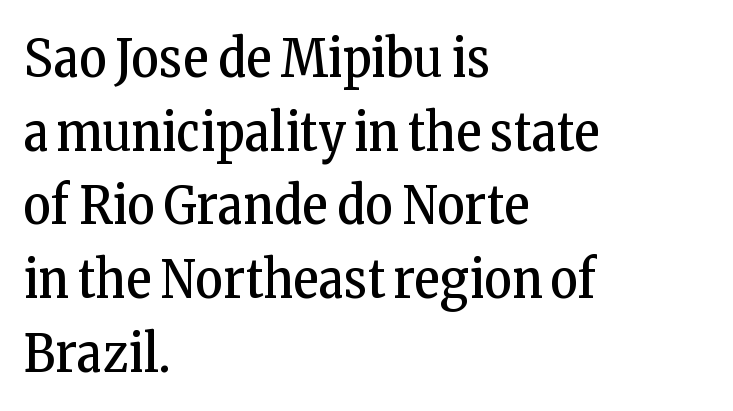
The image shows 53 px regular-weight, condensed serif type, upright; set left-aligned, normal line spacing (1.39x), normal letter spacing, not underlined; low stroke contrast and a medium x-height.
